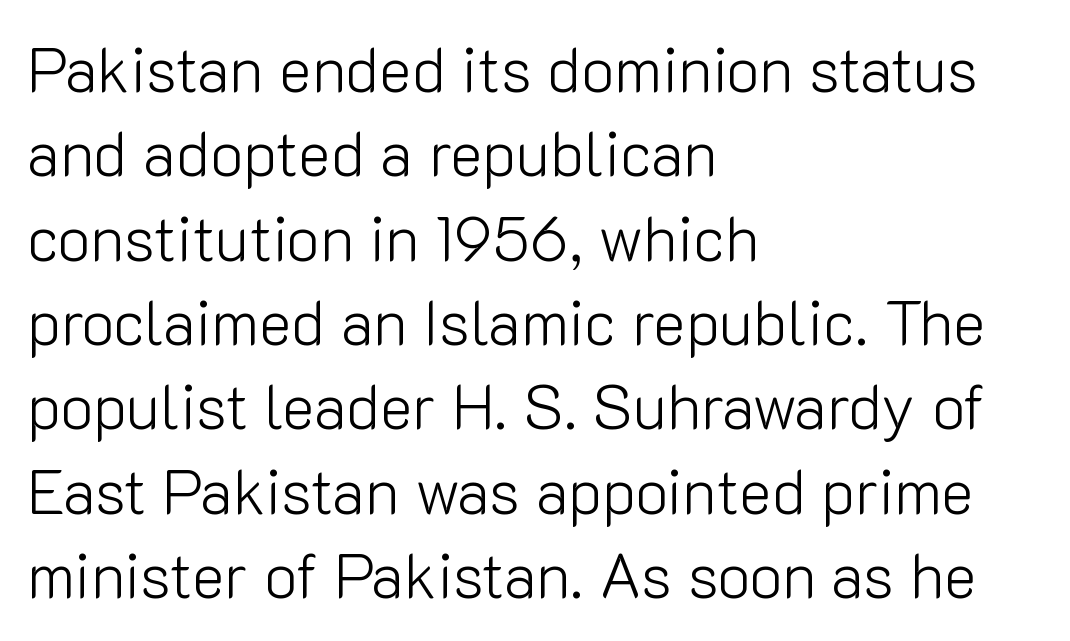
The image shows 62 px light sans-serif type, upright; set left-aligned, normal line spacing (1.36x), normal letter spacing, not underlined; low stroke contrast and a medium x-height.
